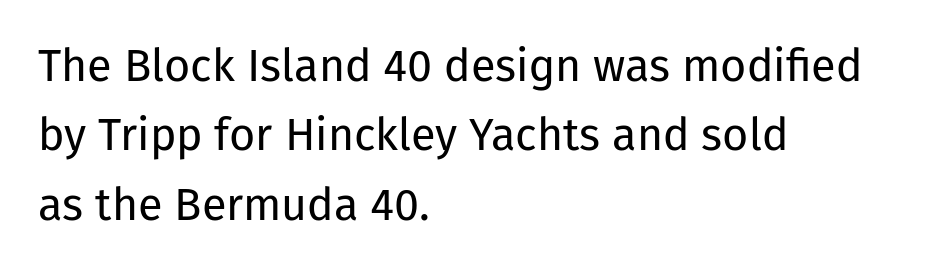
{"serif": "no", "italic": "no", "bold": "no", "weight": "regular", "width": "normal", "stroke_contrast": "low", "x_height": "medium", "monospaced": "no", "underline": "no", "align": "left", "line_spacing": "normal", "line_spacing_ratio": 1.54, "letter_spacing": "normal", "letter_spacing_em": 0.0, "glyph_px": 45}
